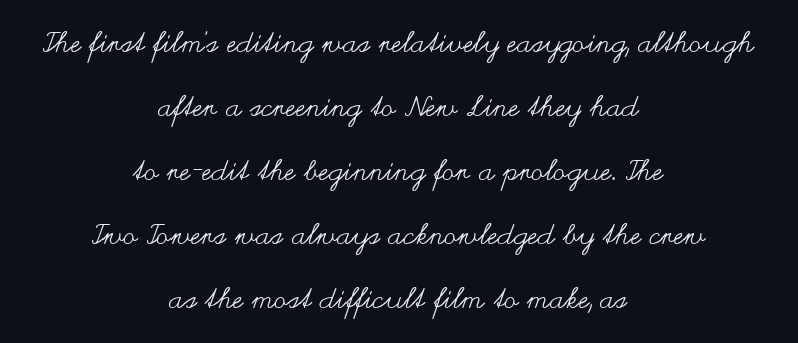
This sample is center-justified, so both line endings float freely. The letterforms sit at book weight or below. Only glyphs here, with clear space below each row. You could not count columns in this text — the font is proportionally spaced. Widely set lines give the paragraph a tall, airy silhouette.
